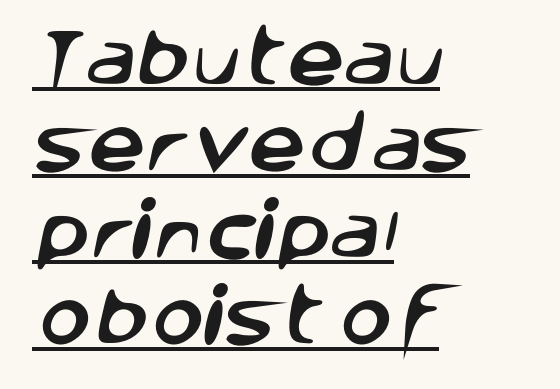
Q: Is the typeface a serif or a sans-serif typeface? A: Sans-serif.
Q: Is the text underlined? A: Yes.
Q: How is the paragraph aligned? A: Left-aligned.
Q: Is the spacing between letters normal or unusually wide? A: Normal.
Q: Is the spacing between lines tight, normal or loose? A: Normal.
Q: Width (condensed, normal, or wide)? A: Normal.
Q: Stroke contrast? A: Low.
Q: x-height? A: Large.
Q: Monospaced? A: No.
